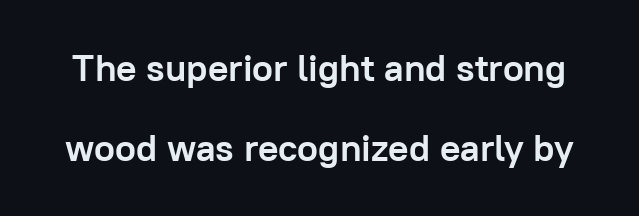
Q: Is the text bold? A: Yes.
Q: Is the text italic (slanted)? A: No, it is upright.
Q: Is the typeface a serif or a sans-serif typeface? A: Sans-serif.
Q: Is the text underlined? A: No.
Q: Is the spacing between letters normal or unusually wide? A: Normal.
Q: Is the spacing between lines tight, normal or loose? A: Loose.
Q: Width (condensed, normal, or wide)? A: Normal.
Q: Stroke contrast? A: Low.
Q: x-height? A: Medium.
Q: Monospaced? A: No.
